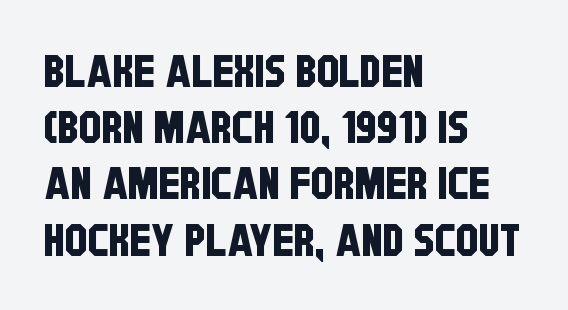
Q: Is the typeface a serif or a sans-serif typeface? A: Sans-serif.
Q: Is the text underlined? A: No.
Q: How is the paragraph aligned? A: Left-aligned.
Q: Is the spacing between letters normal or unusually wide? A: Normal.
Q: Is the spacing between lines tight, normal or loose? A: Normal.
Q: Width (condensed, normal, or wide)? A: Condensed.
Q: Stroke contrast? A: Low.
Q: x-height? A: Large.
Q: Monospaced? A: No.
